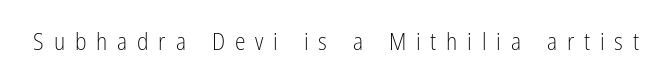
Q: Is the text bold? A: No.
Q: Is the text italic (slanted)? A: No, it is upright.
Q: Is the text underlined? A: No.
Q: Is the spacing between letters normal or unusually wide? A: Unusually wide.
